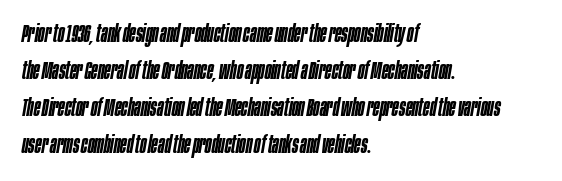
{"italic": "yes", "lean": "right", "slant_degrees": 10, "bold": "semi", "underline": "no", "align": "left", "line_spacing": "normal", "line_spacing_ratio": 1.54, "letter_spacing": "normal", "letter_spacing_em": 0.0, "glyph_px": 24}
